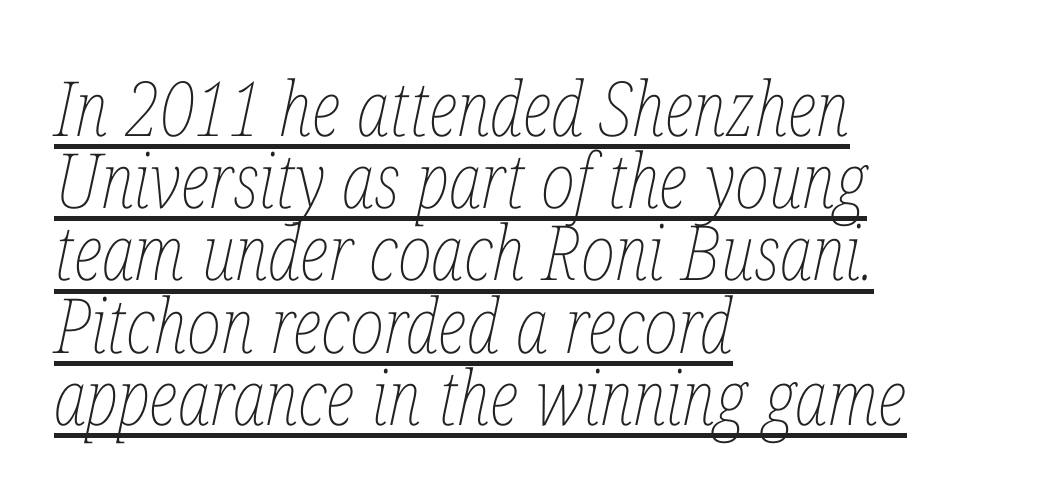
Q: Is the text bold? A: No.
Q: Is the text italic (slanted)? A: Yes, it leans right by about 12 degrees.
Q: Is the text underlined? A: Yes.
Q: How is the paragraph aligned? A: Left-aligned.
Q: Is the spacing between letters normal or unusually wide? A: Normal.
Q: Is the spacing between lines tight, normal or loose? A: Tight.
Q: Width (condensed, normal, or wide)? A: Condensed.
Q: Stroke contrast? A: Low.
Q: x-height? A: Medium.
Q: Monospaced? A: No.
